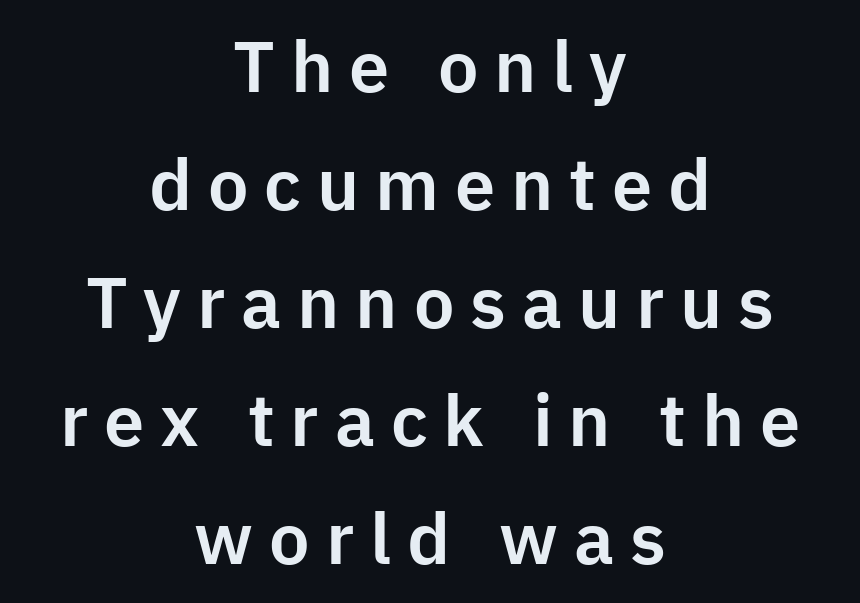
Q: Is the text italic (slanted)? A: No, it is upright.
Q: Is the typeface a serif or a sans-serif typeface? A: Sans-serif.
Q: Is the text underlined? A: No.
Q: How is the paragraph aligned? A: Centered.
Q: Is the spacing between letters normal or unusually wide? A: Unusually wide.
Q: Is the spacing between lines tight, normal or loose? A: Normal.
Q: Width (condensed, normal, or wide)? A: Normal.
Q: Stroke contrast? A: Low.
Q: x-height? A: Medium.
Q: Monospaced? A: No.
